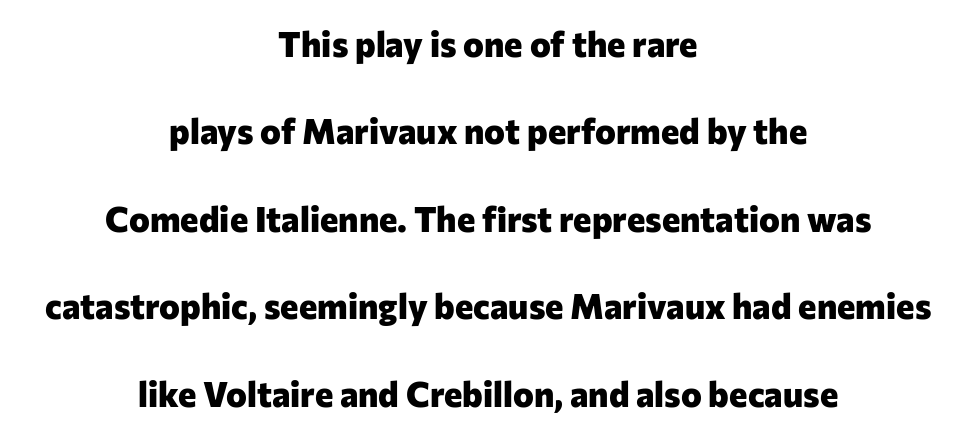
The image shows 35 px heavy sans-serif type, upright; set centered, loose line spacing (2.5x), normal letter spacing, not underlined; low stroke contrast and a medium x-height.
